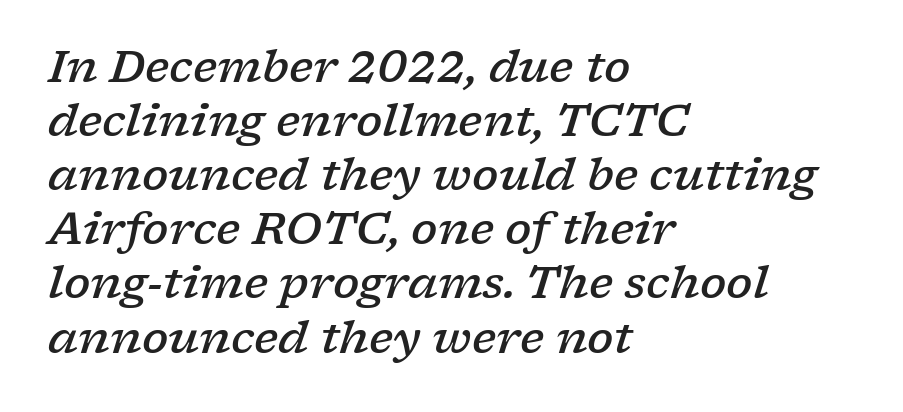
Q: Is the text bold? A: Semi-bold.
Q: Is the text italic (slanted)? A: Yes, it leans right by about 17 degrees.
Q: Is the typeface a serif or a sans-serif typeface? A: Serif.
Q: Is the text underlined? A: No.
Q: How is the paragraph aligned? A: Left-aligned.
Q: Is the spacing between letters normal or unusually wide? A: Normal.
Q: Width (condensed, normal, or wide)? A: Wide.
Q: Stroke contrast? A: Low.
Q: x-height? A: Medium.
Q: Monospaced? A: No.
